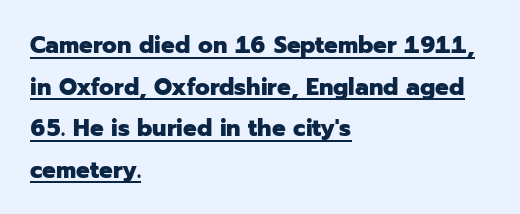
{"italic": "no", "bold": "yes", "underline": "yes", "align": "left", "line_spacing_ratio": 1.73, "letter_spacing": "normal", "letter_spacing_em": 0.0, "glyph_px": 24}
